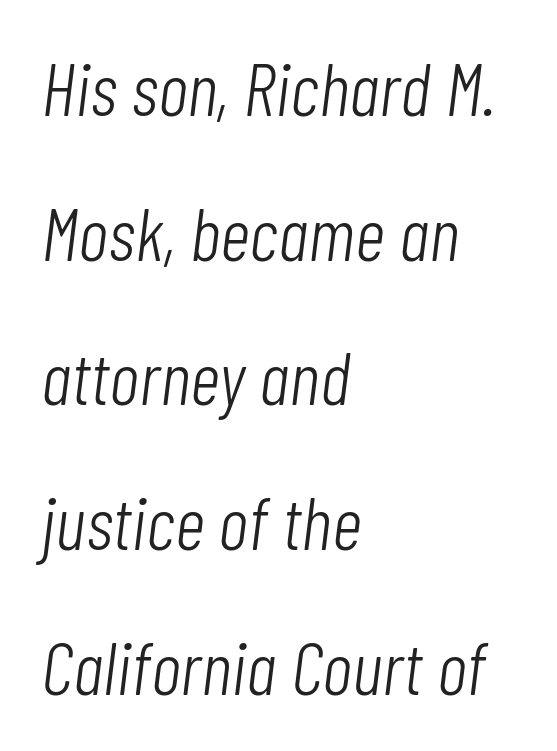
Q: Is the text bold? A: No.
Q: Is the text italic (slanted)? A: Yes, it leans right by about 7 degrees.
Q: Is the text underlined? A: No.
Q: How is the paragraph aligned? A: Left-aligned.
Q: Is the spacing between letters normal or unusually wide? A: Normal.
Q: Is the spacing between lines tight, normal or loose? A: Loose.
Q: Width (condensed, normal, or wide)? A: Condensed.
Q: Stroke contrast? A: Low.
Q: x-height? A: Medium.
Q: Monospaced? A: No.
